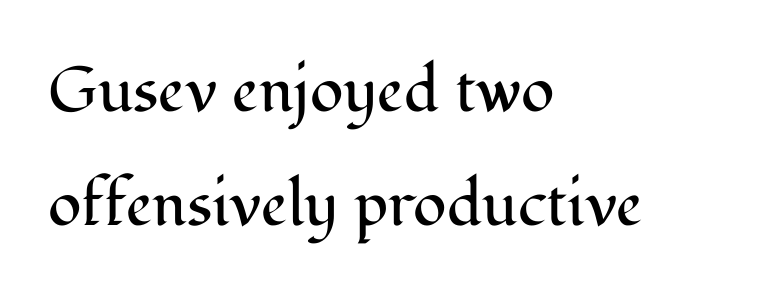
Spacing verdict: proportional, widths tailored to each character. Each letter's strokes conclude with small projecting serifs. A roman cut, with each character standing at attention. Does the copy run flush right? No — it runs flush left. Stems here are at most as thick as an everyday book face.
